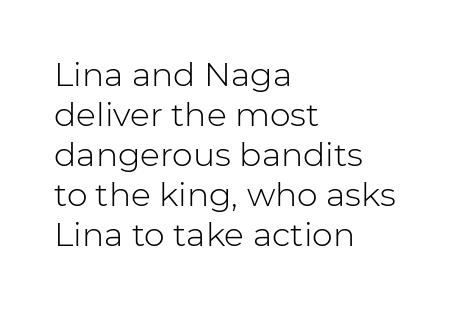
{"serif": "no", "italic": "no", "bold": "no", "weight": "light", "width": "normal", "stroke_contrast": "low", "x_height": "medium", "monospaced": "no", "underline": "no", "align": "left", "line_spacing_ratio": 1.21, "letter_spacing": "normal", "letter_spacing_em": 0.0, "glyph_px": 33}
